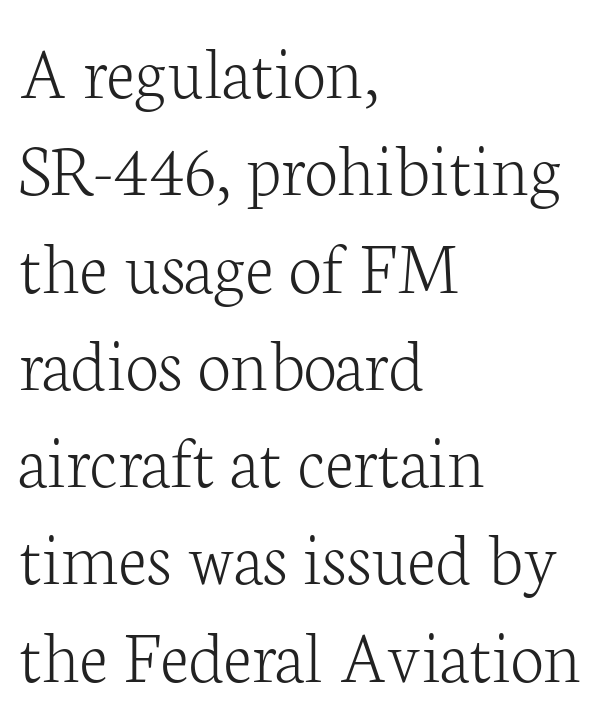
The passage shown has conventional tracking throughout. Are there feet on the stems? There are — it's a serif. Stems and bowls with no extra thickness — not bold. Varying glyph widths throughout — classic text-font behaviour. The setting favours the left margin, as ordinary paragraphs usually do.
